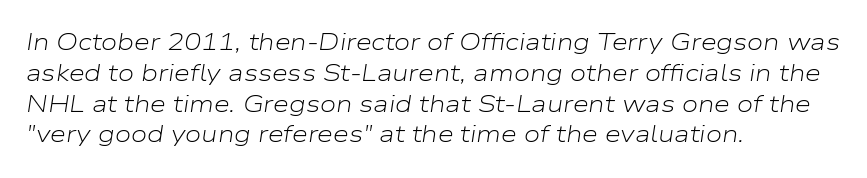
Q: Is the text bold? A: No.
Q: Is the text italic (slanted)? A: Yes, it leans right by about 9 degrees.
Q: Is the text underlined? A: No.
Q: How is the paragraph aligned? A: Left-aligned.
Q: Is the spacing between letters normal or unusually wide? A: Normal.
Q: Is the spacing between lines tight, normal or loose? A: Normal.
